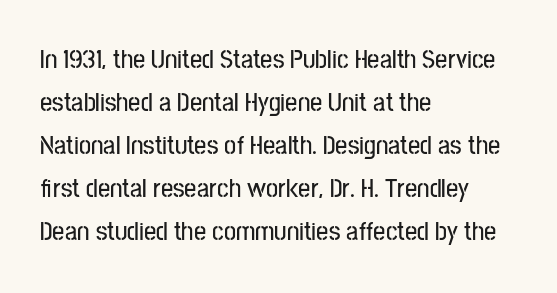
The image shows 27 px text type, upright; set left-aligned, normal line spacing (1.59x), normal letter spacing, not underlined.
